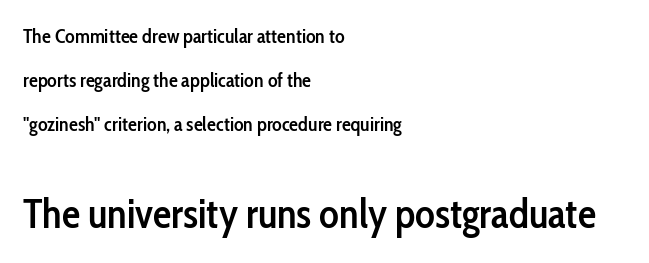
A typesetter would call this leading open, well beyond the default. Weight check: semibold — heavier than regular, not quite bold. Character size in the trailing block exceeds that of the leading block. The axis of the letterforms is exactly vertical. The foot of each line stays bare and open. Unlike a traditional serif, this face leaves its strokes unadorned.
